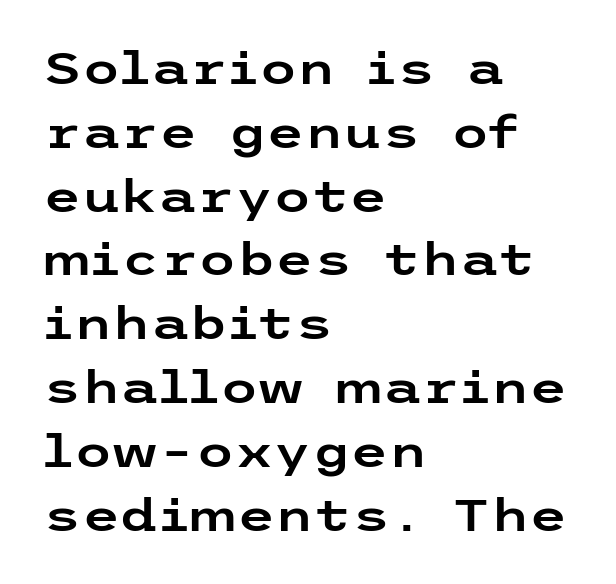
{"serif": "no", "italic": "no", "width": "wide", "stroke_contrast": "low", "x_height": "medium", "underline": "no", "align": "left", "line_spacing": "normal", "line_spacing_ratio": 1.45, "letter_spacing": "normal", "letter_spacing_em": 0.0, "glyph_px": 44}
